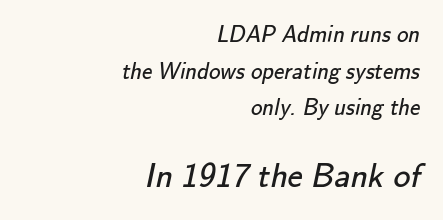
{"serif": "no", "bold": "no", "weight": "regular", "width": "normal", "stroke_contrast": "low", "x_height": "small", "monospaced": "no", "underline": "no", "align": "right", "line_spacing": "normal", "line_spacing_ratio": 1.59, "letter_spacing": "normal", "letter_spacing_em": 0.0, "larger_block": "second", "size_ratio": 1.48, "glyph_px": 34}
